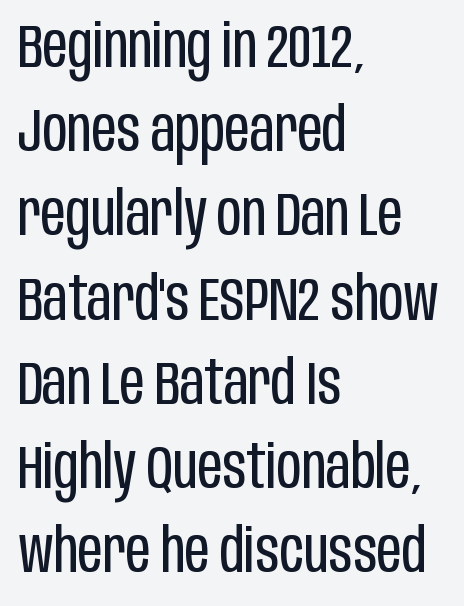
Q: Is the text bold? A: No.
Q: Is the text italic (slanted)? A: No, it is upright.
Q: Is the typeface a serif or a sans-serif typeface? A: Sans-serif.
Q: Is the text underlined? A: No.
Q: How is the paragraph aligned? A: Left-aligned.
Q: Is the spacing between letters normal or unusually wide? A: Normal.
Q: Is the spacing between lines tight, normal or loose? A: Normal.
Q: Width (condensed, normal, or wide)? A: Condensed.
Q: Stroke contrast? A: Low.
Q: x-height? A: Large.
Q: Monospaced? A: No.
